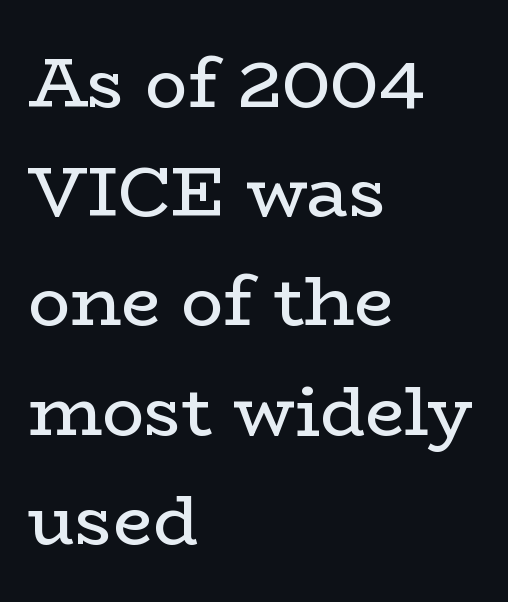
The rendering keeps characters at their native spacing. Leading: standard. You could not count columns in this text — the font is proportionally spaced. If you drew a ruler down the left edge, every line would touch it. The cut favours lightness, reaching ordinary text weight at its darkest.
